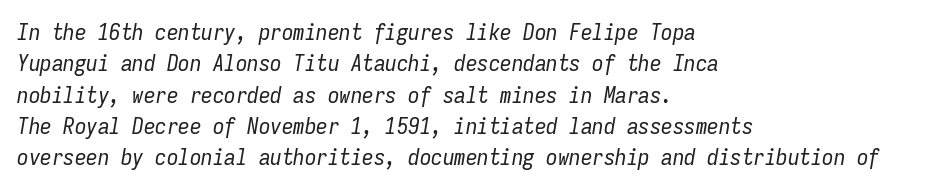
Q: Is the text bold? A: No.
Q: Is the text italic (slanted)? A: Yes, it leans right by about 9 degrees.
Q: Is the text underlined? A: No.
Q: How is the paragraph aligned? A: Left-aligned.
Q: Is the spacing between letters normal or unusually wide? A: Normal.
Q: Is the spacing between lines tight, normal or loose? A: Normal.
